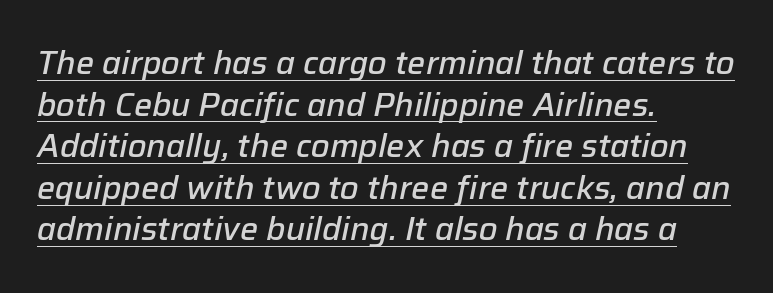
The image shows 32 px semibold type, italic (leaning right); set left-aligned, normal line spacing (1.3x), normal letter spacing, underlined; low stroke contrast and a medium x-height.
